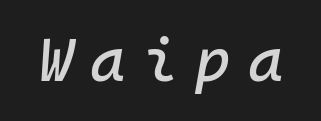
Only glyphs here, with clear space below each row. The whole block is typeset with a tilt. Between one letter and the next there's a generous, obvious gap.
